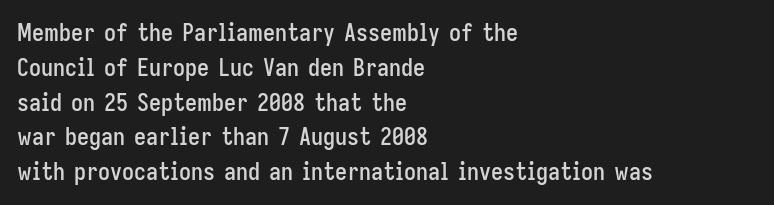
Q: Is the text italic (slanted)? A: No, it is upright.
Q: Is the text underlined? A: No.
Q: How is the paragraph aligned? A: Left-aligned.
Q: Is the spacing between letters normal or unusually wide? A: Normal.
Q: Is the spacing between lines tight, normal or loose? A: Normal.
